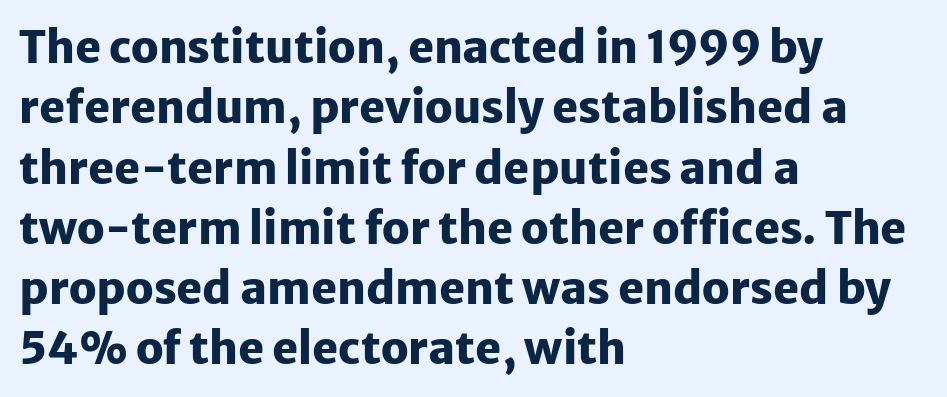
{"serif": "no", "italic": "no", "bold": "yes", "weight": "heavy", "width": "normal", "stroke_contrast": "low", "x_height": "medium", "monospaced": "no", "underline": "no", "align": "left", "line_spacing": "normal", "line_spacing_ratio": 1.37, "letter_spacing": "normal", "letter_spacing_em": 0.0, "glyph_px": 44}
